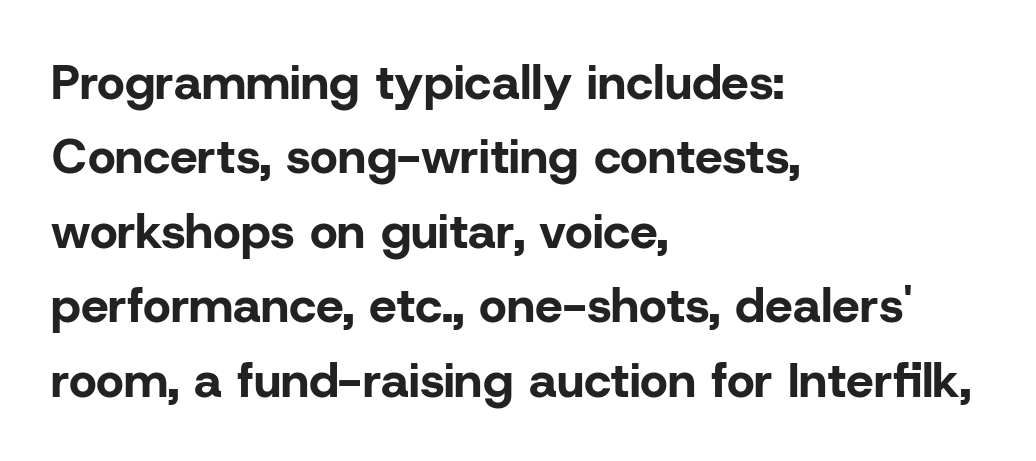
Each letter keeps its own natural width here, so spacing adapts to shape. Every letter is thick-stroked: bold, no question. The lettering holds an erect, upright posture throughout. The vertical gap from one line to the next is medium.
